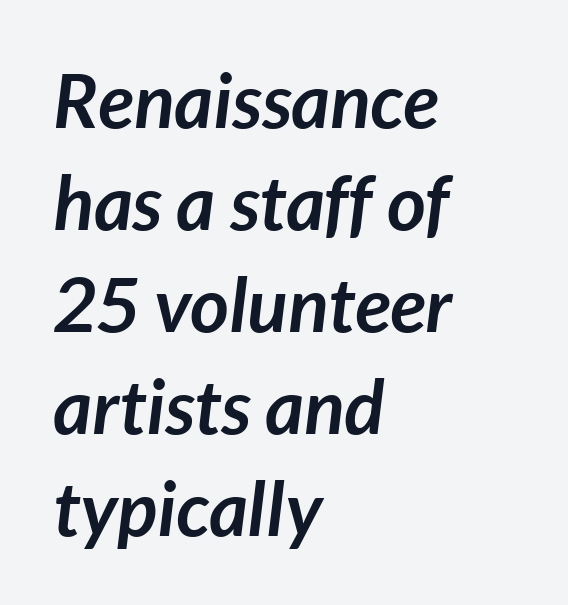
{"italic": "yes", "lean": "right", "slant_degrees": 7, "bold": "yes", "weight": "semibold", "width": "normal", "stroke_contrast": "low", "x_height": "medium", "monospaced": "no", "underline": "no", "align": "left", "line_spacing": "normal", "line_spacing_ratio": 1.36, "letter_spacing": "normal", "letter_spacing_em": 0.0, "glyph_px": 75}
